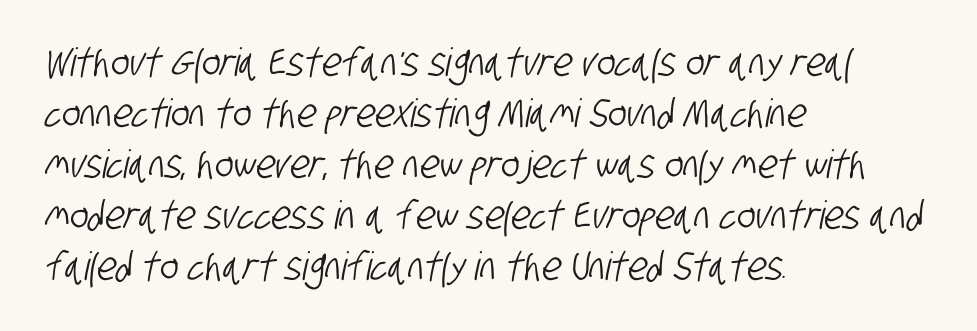
Honestly, the letter spacing is just normal — you wouldn't notice it. A classic flush-left, rag-right setting is used for this passage. The designer left line spacing at the default. The rendering uses natural spacing where letterforms have individual widths. The typeface chosen for these lines omits serifs. Each row of text sits above clean, open space.
